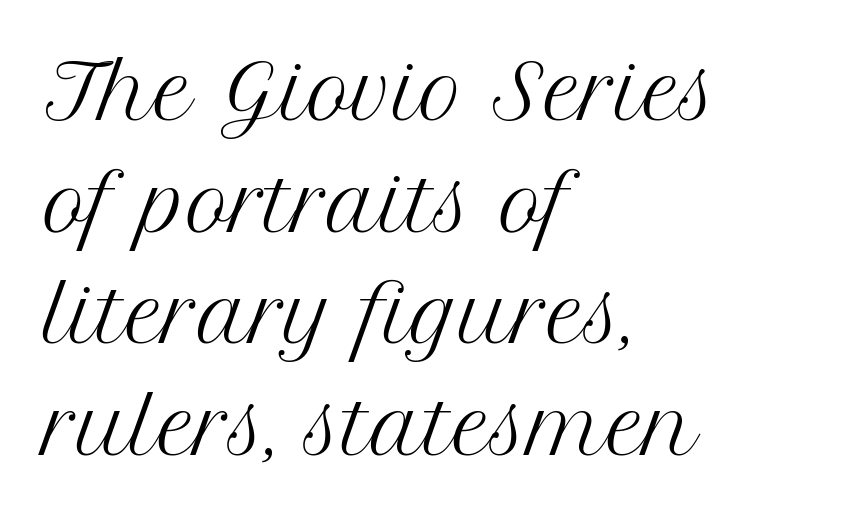
Q: Is the text bold? A: No.
Q: Is the text italic (slanted)? A: Yes.
Q: Is the text underlined? A: No.
Q: How is the paragraph aligned? A: Left-aligned.
Q: Is the spacing between letters normal or unusually wide? A: Normal.
Q: Is the spacing between lines tight, normal or loose? A: Normal.
Q: Width (condensed, normal, or wide)? A: Normal.
Q: Stroke contrast? A: Medium.
Q: x-height? A: Medium.
Q: Monospaced? A: No.
